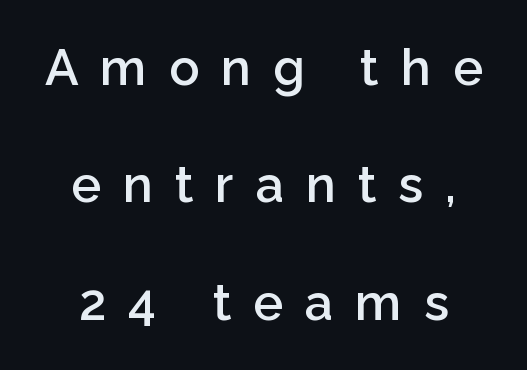
Look at the tracking — it's clearly loosened, letters drifting apart. The leading is generous, giving the passage an open texture. To sum up the face: it is a sans, with no serifs. Character widths vary here, with narrow letters taking less room than wide ones.
